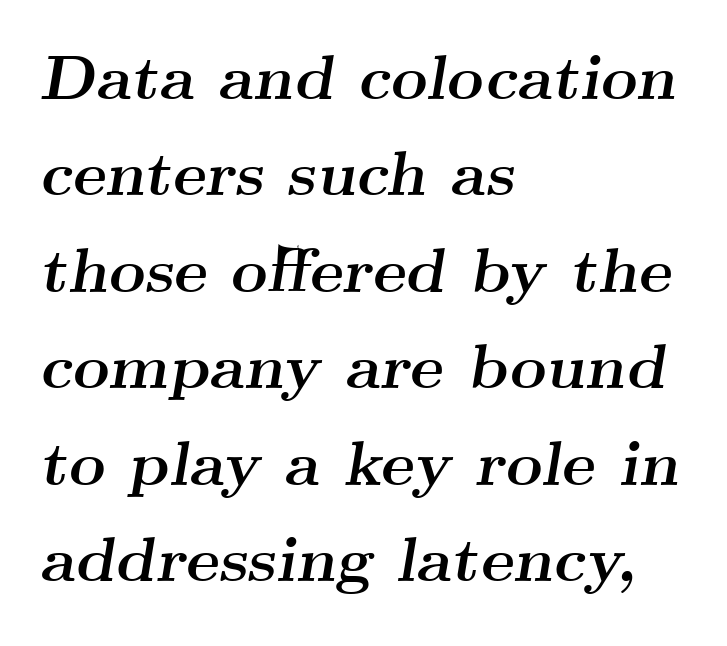
You could call the tracking neutral — neither tight nor loose. Regular leading. Typesetter's note: full bold, strokes at maximum text heaviness. The glyphs in this specimen are seriffed. Characters are canted at an angle relative to the baseline's perpendicular.
